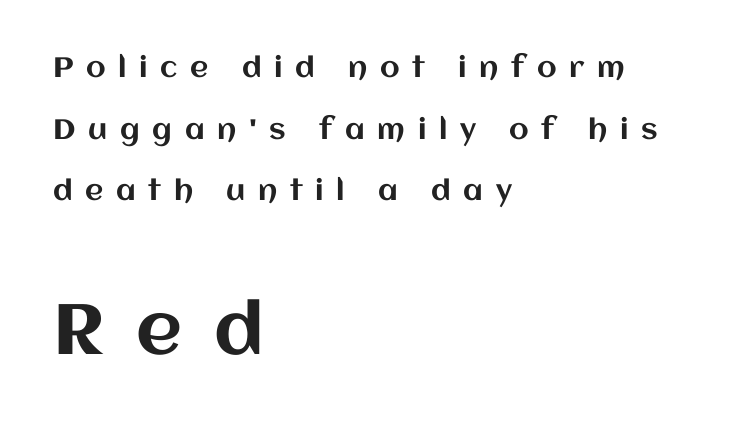
The image shows 71 px text type, upright; set left-aligned, loose line spacing (2.2x), unusually wide letter spacing (+0.45 em), not underlined; the second (bottom) block is 2.54x larger; medium stroke contrast and a large x-height.
